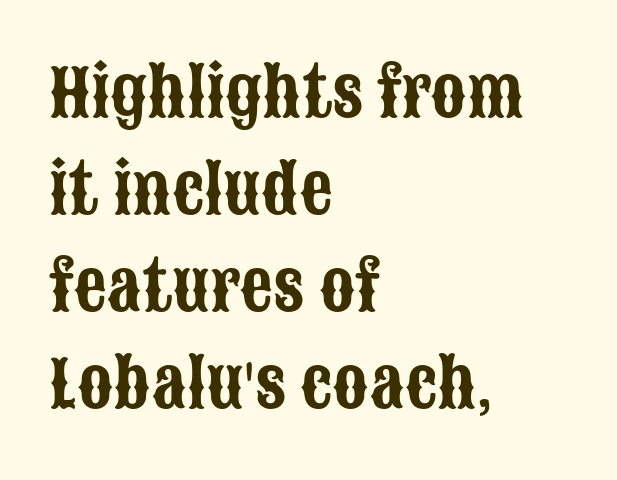
{"serif": "no", "italic": "no", "width": "condensed", "stroke_contrast": "low", "x_height": "large", "monospaced": "no", "underline": "no", "align": "left", "line_spacing": "normal", "line_spacing_ratio": 1.49, "letter_spacing": "normal", "letter_spacing_em": 0.0, "glyph_px": 65}
